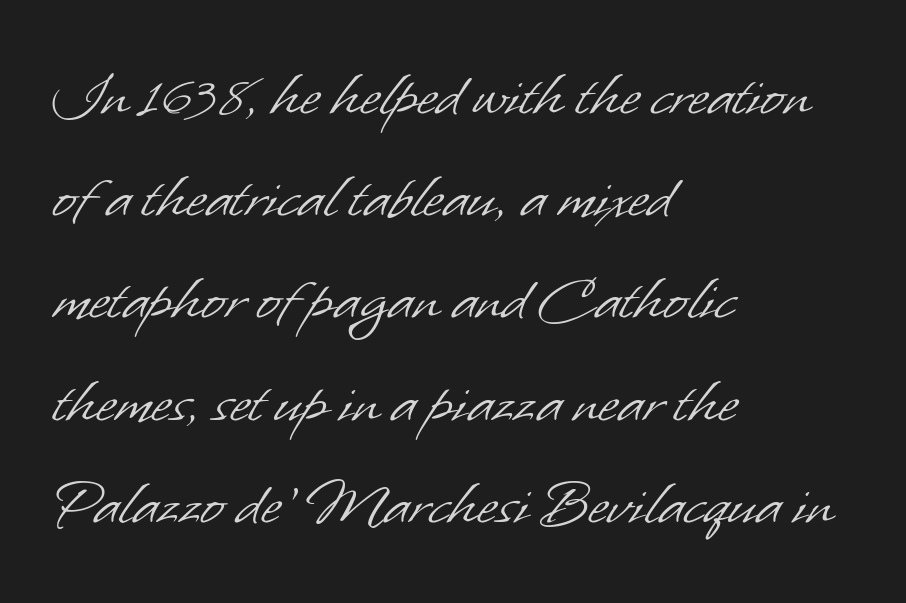
The image shows 70 px light sans-serif type; set left-aligned, normal line spacing (1.46x), normal letter spacing, not underlined; low stroke contrast and a small x-height.
